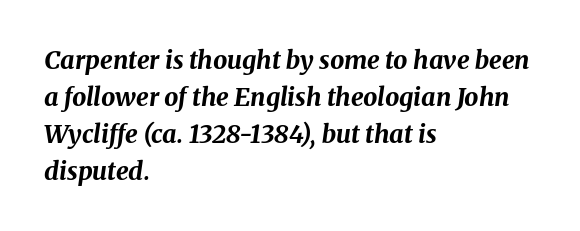
{"italic": "yes", "lean": "right", "slant_degrees": 8, "bold": "yes", "underline": "no", "align": "left", "line_spacing": "normal", "line_spacing_ratio": 1.48, "letter_spacing": "normal", "letter_spacing_em": 0.0, "glyph_px": 25}
